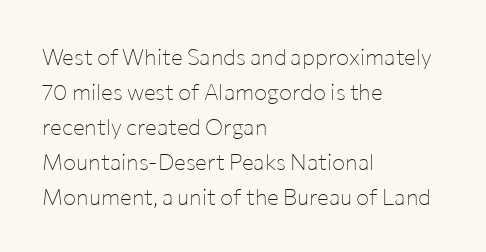
Q: Is the text bold? A: No.
Q: Is the text italic (slanted)? A: No, it is upright.
Q: Is the text underlined? A: No.
Q: How is the paragraph aligned? A: Left-aligned.
Q: Is the spacing between letters normal or unusually wide? A: Normal.
Q: Is the spacing between lines tight, normal or loose? A: Normal.
